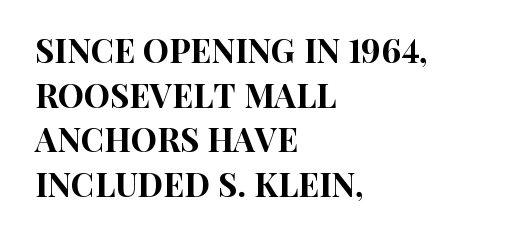
The image shows 33 px condensed sans-serif type, upright; set left-aligned, normal line spacing (1.35x), normal letter spacing, not underlined; high stroke contrast and a large x-height.
